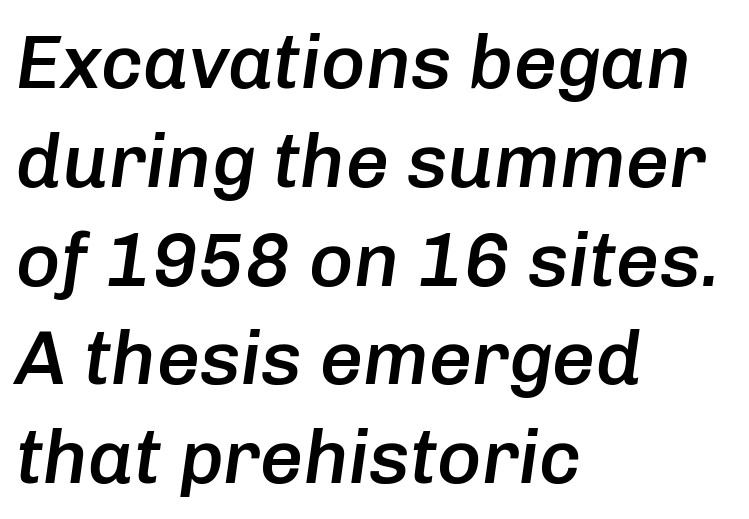
Left-aligned paragraph, ragged on the right. When letters slant like this, we call the style italic. The string is rendered with underlining switched off. If you measured baseline to baseline, you'd find a middling distance. A somewhat darkened texture: the type is semibold rather than bold. The tracking reads as untouched default to a designer's eye.
